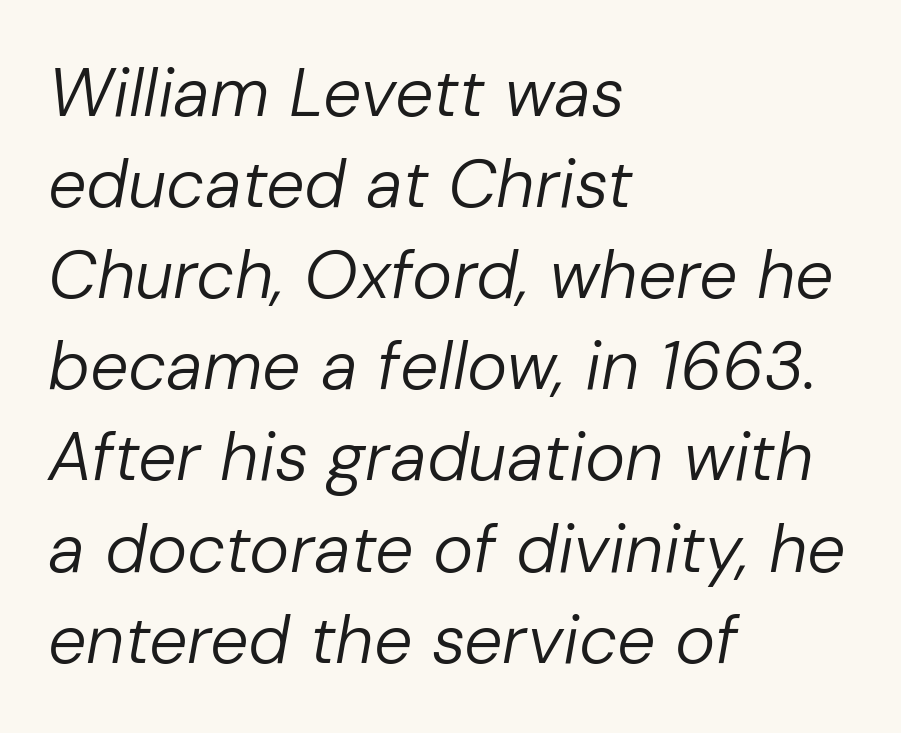
{"italic": "yes", "lean": "right", "slant_degrees": 10, "bold": "no", "weight": "regular", "width": "normal", "stroke_contrast": "low", "x_height": "medium", "monospaced": "no", "underline": "no", "align": "left", "line_spacing": "normal", "line_spacing_ratio": 1.34, "letter_spacing": "normal", "letter_spacing_em": 0.0, "glyph_px": 68}
